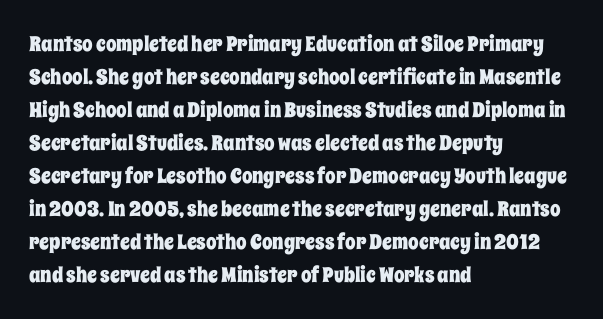
Do the letters lean? They stand straight. You could call the tracking neutral — neither tight nor loose. The passage shown is not underscored anywhere. The ragged edge is on the right, which tells us the setting is flush left. Students, observe: this is what conventionally led text looks like.
